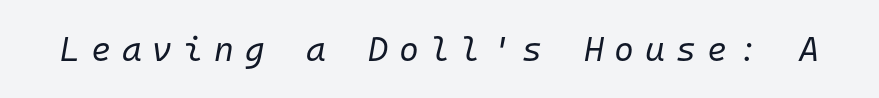
Do the characters align in a grid? Yes, the font is monospaced. Weight: not bold — regular or lighter. The glyphs are unaccompanied by any horizontal stroke below them. Loose tracking; the words dissolve into strings of separated letters. An italicized treatment has been applied to the whole sample.
